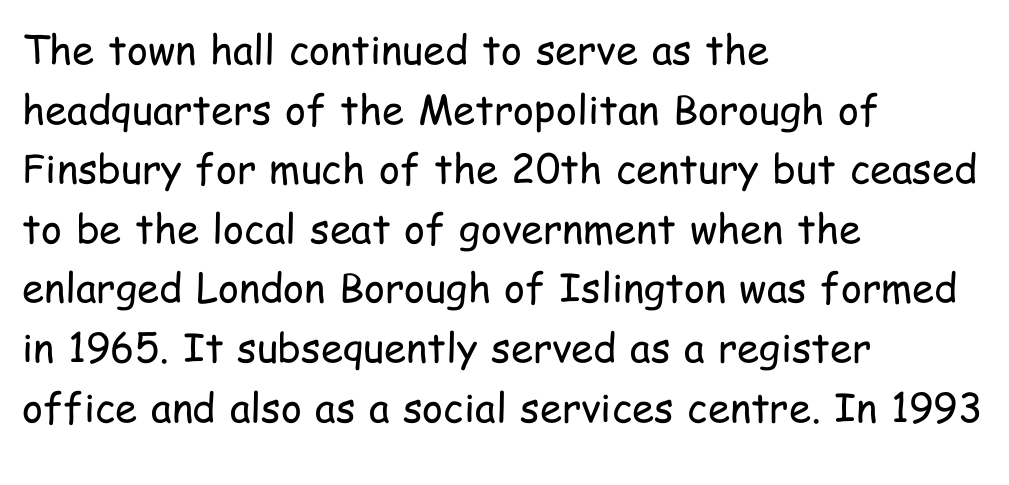
The typography opts for an upright posture over an oblique one. Plain, unruled lines of type. Proportional: the letters do not fall into vertical columns. Short and long lines alike share a common starting point at left.
